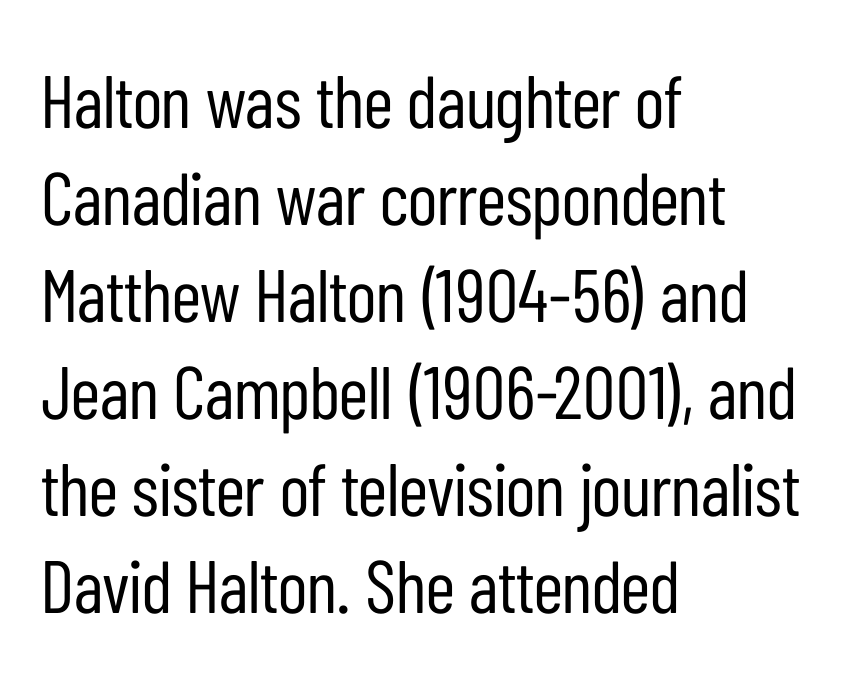
Leading matches the norm, producing a regular column. In CSS terms this would be text-align: left. This sample uses an upright cut, with every glyph sitting square on the baseline. The font is comparable to plain body text, perhaps lighter. The rendering shows plain stroke endings on the letterforms — a sans-serif design.
